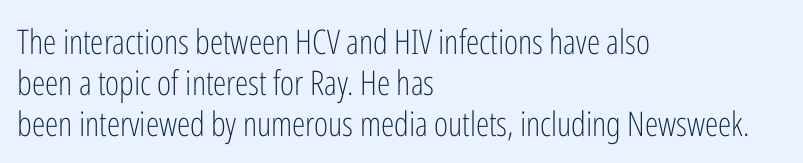
{"serif": "no", "italic": "no", "bold": "no", "weight": "light", "width": "condensed", "stroke_contrast": "low", "x_height": "medium", "monospaced": "no", "underline": "no", "align": "left", "line_spacing_ratio": 1.2, "letter_spacing": "normal", "letter_spacing_em": 0.0, "glyph_px": 34}
